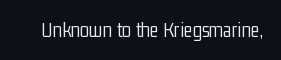
The image shows 21 px text type, upright; set normal letter spacing, not underlined.
